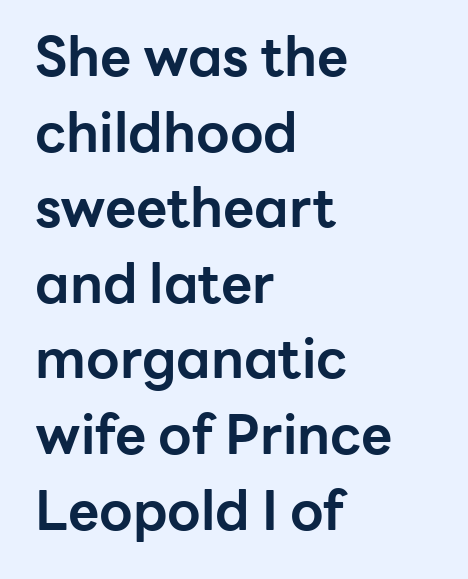
Q: Is the text bold? A: Yes.
Q: Is the text italic (slanted)? A: No, it is upright.
Q: Is the typeface a serif or a sans-serif typeface? A: Sans-serif.
Q: Is the text underlined? A: No.
Q: How is the paragraph aligned? A: Left-aligned.
Q: Is the spacing between letters normal or unusually wide? A: Normal.
Q: Is the spacing between lines tight, normal or loose? A: Normal.
Q: Width (condensed, normal, or wide)? A: Normal.
Q: Stroke contrast? A: Low.
Q: x-height? A: Medium.
Q: Monospaced? A: No.
